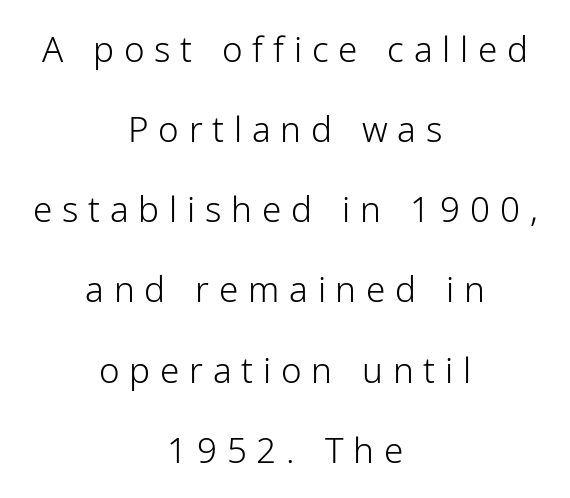
{"serif": "no", "italic": "no", "bold": "no", "weight": "light", "width": "normal", "stroke_contrast": "low", "x_height": "medium", "monospaced": "no", "underline": "no", "align": "center", "line_spacing": "loose", "line_spacing_ratio": 2.29, "letter_spacing": "wide", "letter_spacing_em": 0.28, "glyph_px": 35}
